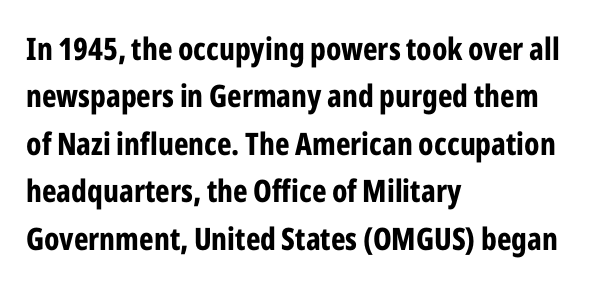
The image shows 31 px bold, condensed sans-serif type, upright; set left-aligned, normal line spacing (1.53x), normal letter spacing, not underlined; low stroke contrast and a medium x-height.
